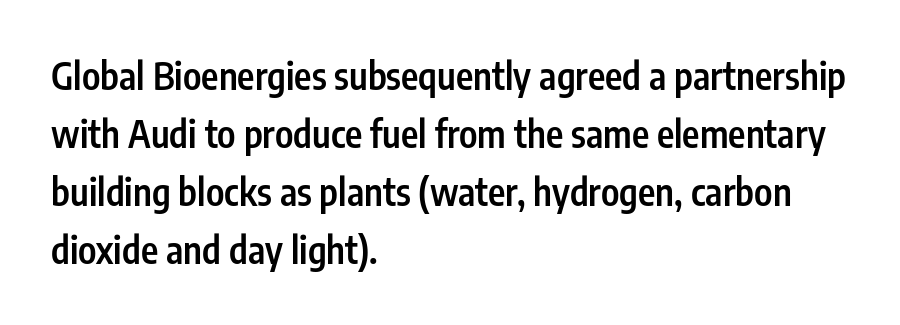
Q: Is the text bold? A: Semi-bold.
Q: Is the text italic (slanted)? A: No, it is upright.
Q: Is the typeface a serif or a sans-serif typeface? A: Sans-serif.
Q: Is the text underlined? A: No.
Q: How is the paragraph aligned? A: Left-aligned.
Q: Is the spacing between letters normal or unusually wide? A: Normal.
Q: Is the spacing between lines tight, normal or loose? A: Normal.
Q: Width (condensed, normal, or wide)? A: Condensed.
Q: Stroke contrast? A: Low.
Q: x-height? A: Medium.
Q: Monospaced? A: No.
